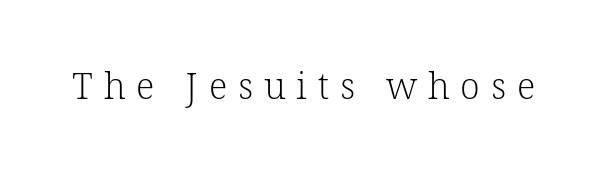
{"serif": "yes", "italic": "no", "bold": "no", "weight": "light", "width": "normal", "stroke_contrast": "low", "x_height": "medium", "monospaced": "no", "underline": "no", "letter_spacing": "wide", "letter_spacing_em": 0.3, "glyph_px": 36}
